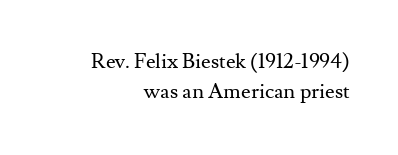
The image shows 21 px text type, upright; set right-aligned, normal line spacing (1.43x), normal letter spacing, not underlined.
